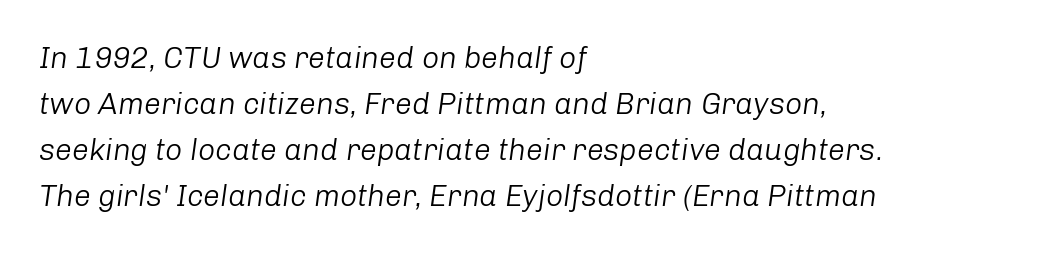
This block has exactly the height ordinary leading produces. Nobody drew a line under any word here. The glyphs look as if they've been sheared to an angle. The face used here is proportionally spaced, like ordinary book or web type. Look at the tracking — it's just the regular setting, nothing added.
